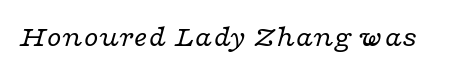
The image shows 30 px regular-weight, wide serif type, italic (leaning right); set normal letter spacing, not underlined; low stroke contrast and a medium x-height.
